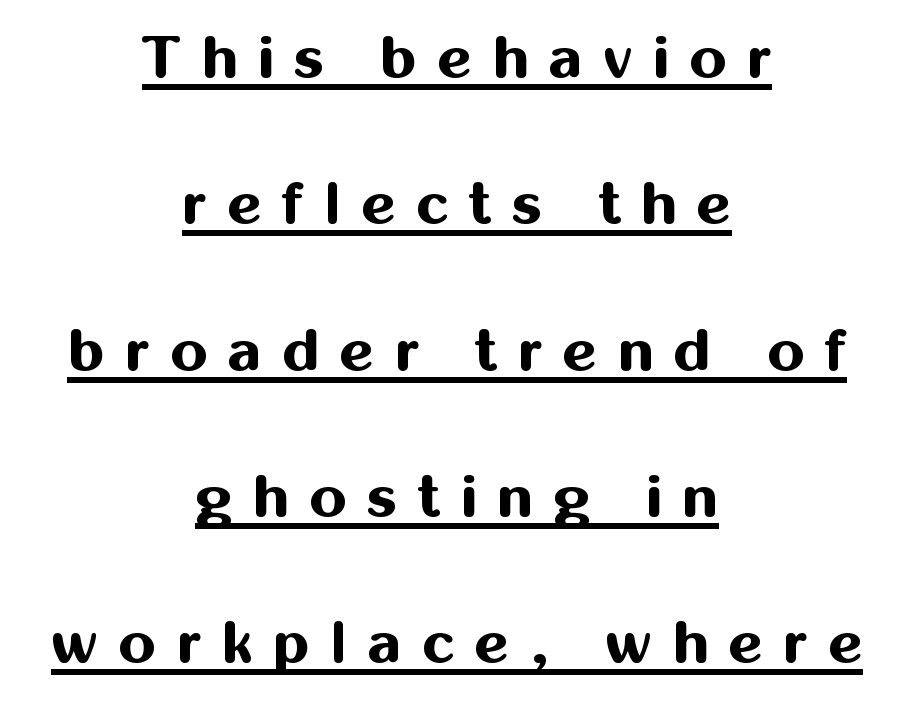
Leftover space on each line is divided equally before and after the words. The horizontal fit of the characters is loose and conspicuously gappy. Students, observe: this is what heavily led, spacious text looks like. Is there any slant? The stems are plumb. The strokes are fattened all the way to bold. This sample carries an underscore along the baseline area.
